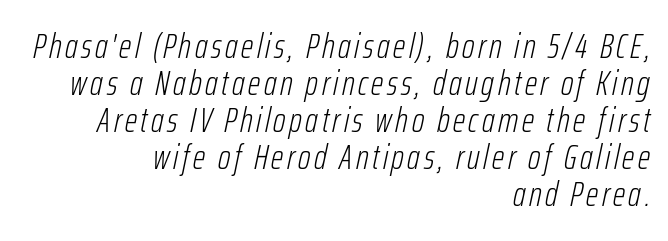
{"italic": "yes", "lean": "right", "slant_degrees": 12, "bold": "no", "weight": "light", "width": "condensed", "stroke_contrast": "low", "x_height": "medium", "monospaced": "no", "underline": "no", "align": "right", "line_spacing": "tight", "line_spacing_ratio": 1.06, "glyph_px": 35}
